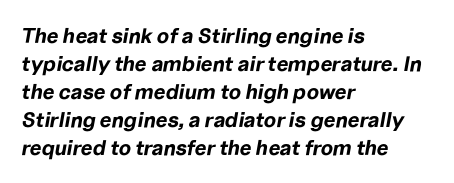
Q: Is the text bold? A: Yes.
Q: Is the text italic (slanted)? A: Yes, it leans right by about 10 degrees.
Q: Is the text underlined? A: No.
Q: How is the paragraph aligned? A: Left-aligned.
Q: Is the spacing between letters normal or unusually wide? A: Normal.
Q: Is the spacing between lines tight, normal or loose? A: Normal.
